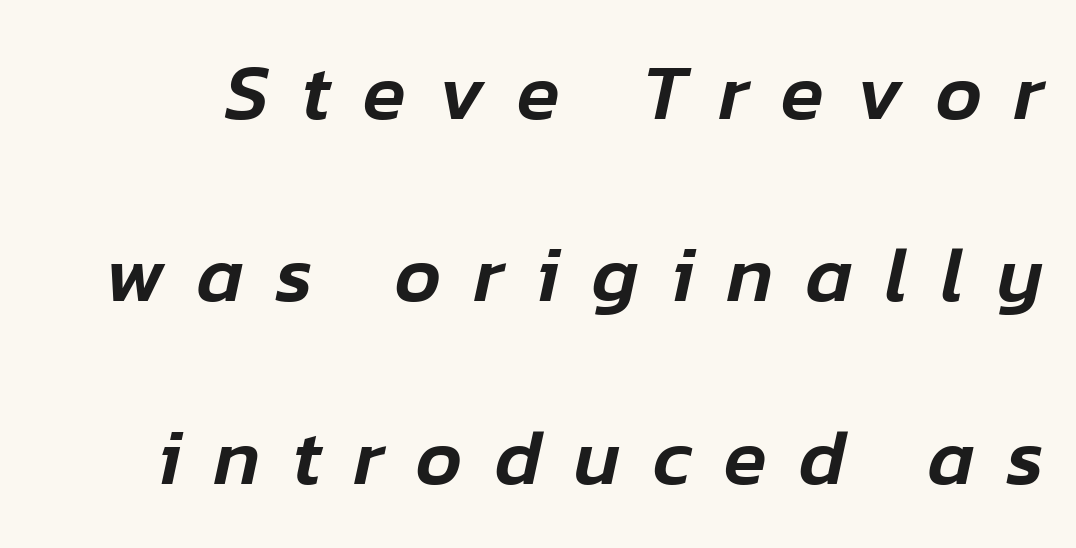
Each word looks stretched out because of the extra space between its letters. Just letters on the line, the space beneath them empty. Character widths vary here, with narrow letters taking less room than wide ones. You can tell it's italic because the verticals aren't actually vertical.
